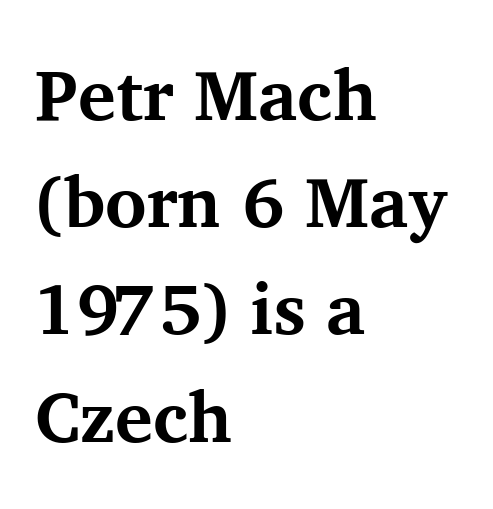
Regular leading. Is there any slant? The stems are plumb. The font is running at its bold setting. The typeface chosen for these lines features serifs. The foot of each line stays bare and open. Looks like regular typesetting: each glyph gets only the width it needs.
